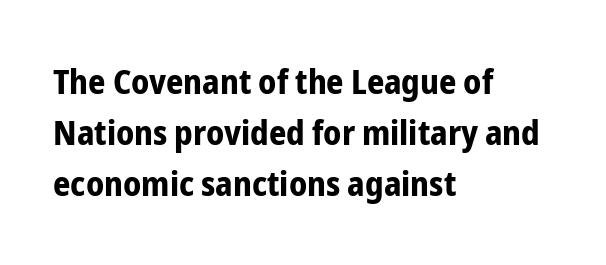
The image shows 34 px bold, condensed sans-serif type, upright; set left-aligned, normal line spacing (1.5x), normal letter spacing, not underlined; low stroke contrast and a medium x-height.
